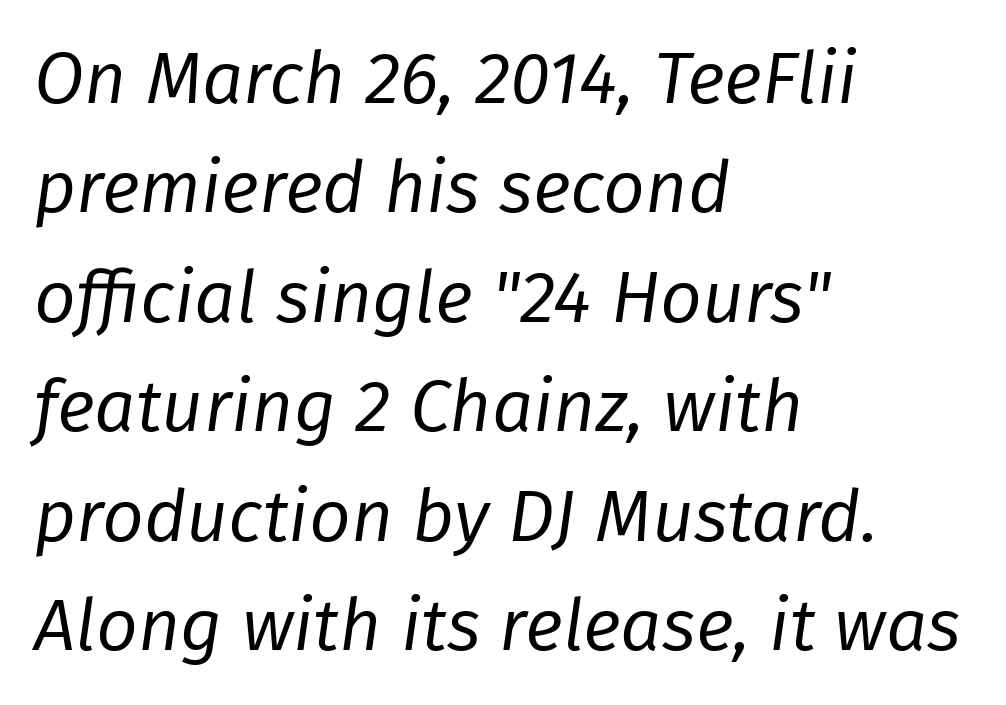
Q: Is the text bold? A: No.
Q: Is the text italic (slanted)? A: Yes, it leans right by about 8 degrees.
Q: Is the text underlined? A: No.
Q: How is the paragraph aligned? A: Left-aligned.
Q: Is the spacing between letters normal or unusually wide? A: Normal.
Q: Is the spacing between lines tight, normal or loose? A: Normal.
Q: Width (condensed, normal, or wide)? A: Normal.
Q: Stroke contrast? A: Low.
Q: x-height? A: Medium.
Q: Monospaced? A: No.
